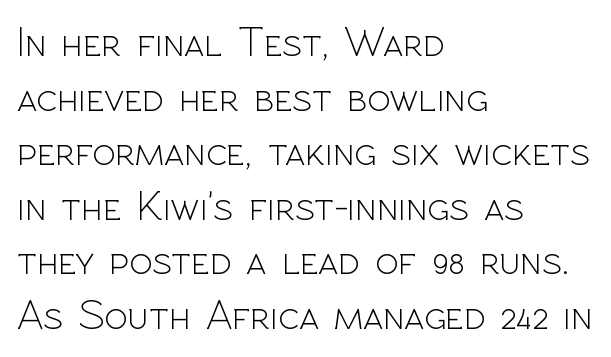
Q: Is the text bold? A: No.
Q: Is the text italic (slanted)? A: No, it is upright.
Q: Is the typeface a serif or a sans-serif typeface? A: Sans-serif.
Q: Is the text underlined? A: No.
Q: How is the paragraph aligned? A: Left-aligned.
Q: Is the spacing between letters normal or unusually wide? A: Normal.
Q: Is the spacing between lines tight, normal or loose? A: Normal.
Q: Width (condensed, normal, or wide)? A: Normal.
Q: x-height? A: Medium.
Q: Monospaced? A: No.
